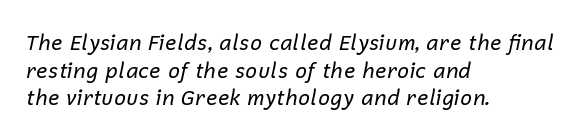
{"italic": "yes", "lean": "right", "slant_degrees": 12, "bold": "no", "underline": "no", "align": "left", "line_spacing": "normal", "line_spacing_ratio": 1.31, "letter_spacing": "normal", "letter_spacing_em": 0.0, "glyph_px": 21}
